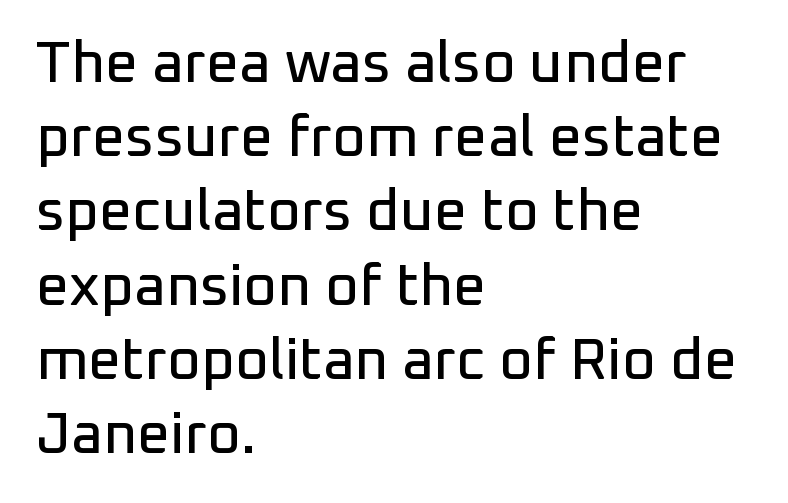
Q: Is the text italic (slanted)? A: No, it is upright.
Q: Is the typeface a serif or a sans-serif typeface? A: Sans-serif.
Q: Is the text underlined? A: No.
Q: How is the paragraph aligned? A: Left-aligned.
Q: Is the spacing between letters normal or unusually wide? A: Normal.
Q: Is the spacing between lines tight, normal or loose? A: Normal.
Q: Width (condensed, normal, or wide)? A: Normal.
Q: Stroke contrast? A: Low.
Q: x-height? A: Medium.
Q: Monospaced? A: No.
